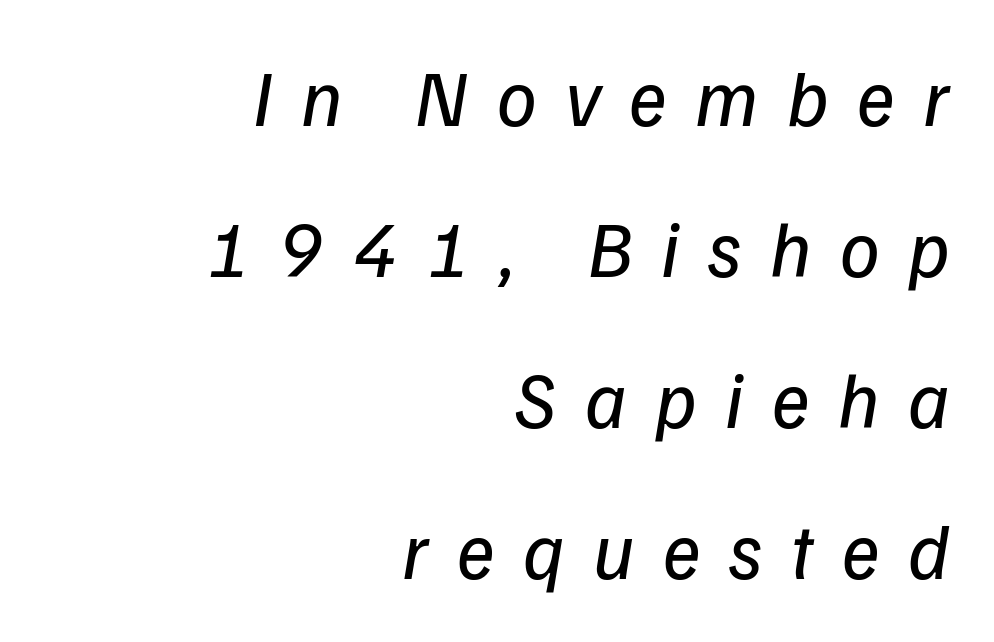
{"serif": "no", "bold": "no", "weight": "regular", "width": "normal", "stroke_contrast": "low", "x_height": "medium", "monospaced": "no", "underline": "no", "align": "right", "line_spacing": "loose", "line_spacing_ratio": 1.91, "letter_spacing": "wide", "letter_spacing_em": 0.36, "glyph_px": 79}
